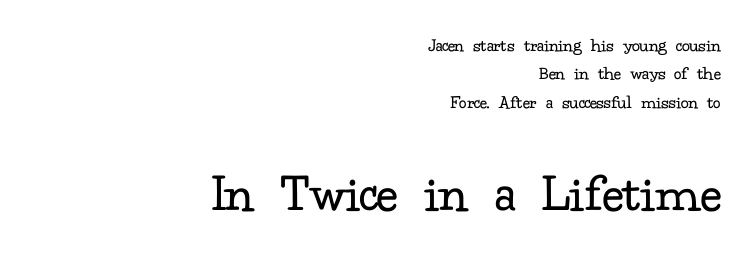
The image shows 56 px regular-weight serif type, upright; set right-aligned, normal line spacing (1.49x), normal letter spacing, not underlined; the second (bottom) block is 2.95x larger; low stroke contrast and a small x-height.
